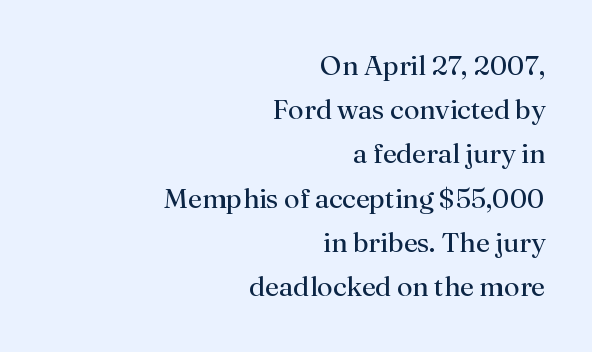
This sample is right-justified, so line beginnings fall wherever the words allow. Glance below the letters and you will spot only blank space. The font family rendered here belongs to the serif group. This is the regular roman posture of the typeface. Here the designer chose a conventional face with non-uniform glyph widths.
